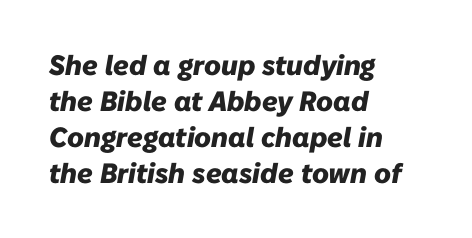
Q: Is the text bold? A: Yes.
Q: Is the text italic (slanted)? A: Yes, it leans right by about 10 degrees.
Q: Is the text underlined? A: No.
Q: How is the paragraph aligned? A: Left-aligned.
Q: Is the spacing between letters normal or unusually wide? A: Normal.
Q: Is the spacing between lines tight, normal or loose? A: Normal.
Q: Width (condensed, normal, or wide)? A: Normal.
Q: Stroke contrast? A: Low.
Q: x-height? A: Medium.
Q: Monospaced? A: No.
